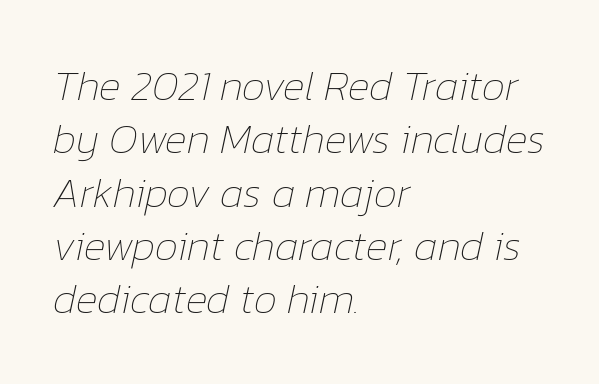
Q: Is the text bold? A: No.
Q: Is the text italic (slanted)? A: Yes, it leans right by about 12 degrees.
Q: Is the text underlined? A: No.
Q: How is the paragraph aligned? A: Left-aligned.
Q: Is the spacing between letters normal or unusually wide? A: Normal.
Q: Is the spacing between lines tight, normal or loose? A: Normal.
Q: Width (condensed, normal, or wide)? A: Normal.
Q: Stroke contrast? A: Low.
Q: x-height? A: Medium.
Q: Monospaced? A: No.
